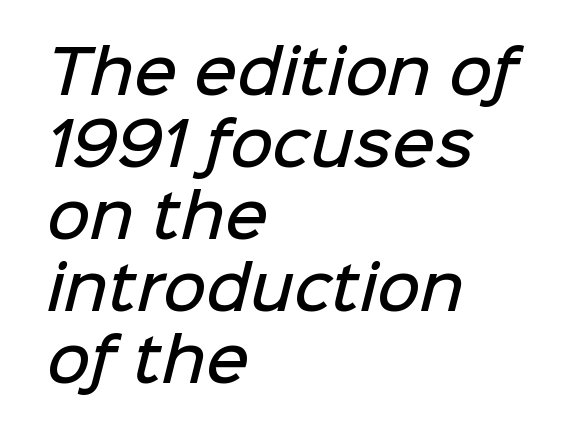
Q: Is the text bold? A: Semi-bold.
Q: Is the typeface a serif or a sans-serif typeface? A: Sans-serif.
Q: Is the text underlined? A: No.
Q: How is the paragraph aligned? A: Left-aligned.
Q: Is the spacing between letters normal or unusually wide? A: Normal.
Q: Width (condensed, normal, or wide)? A: Normal.
Q: Stroke contrast? A: Low.
Q: x-height? A: Medium.
Q: Monospaced? A: No.
